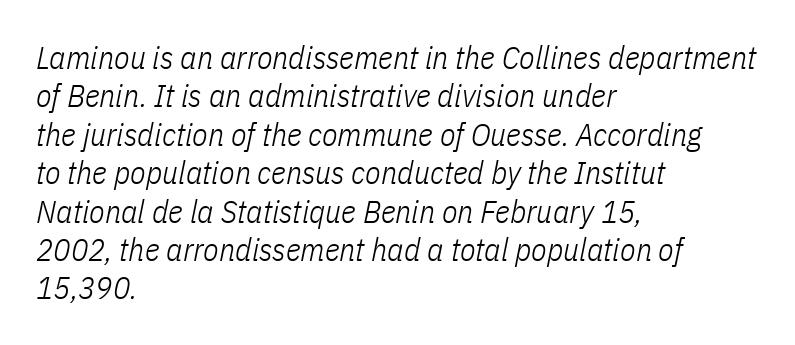
The image shows 32 px light, condensed type, italic (leaning right); set left-aligned, line spacing 1.2x, normal letter spacing, not underlined; low stroke contrast and a medium x-height.
